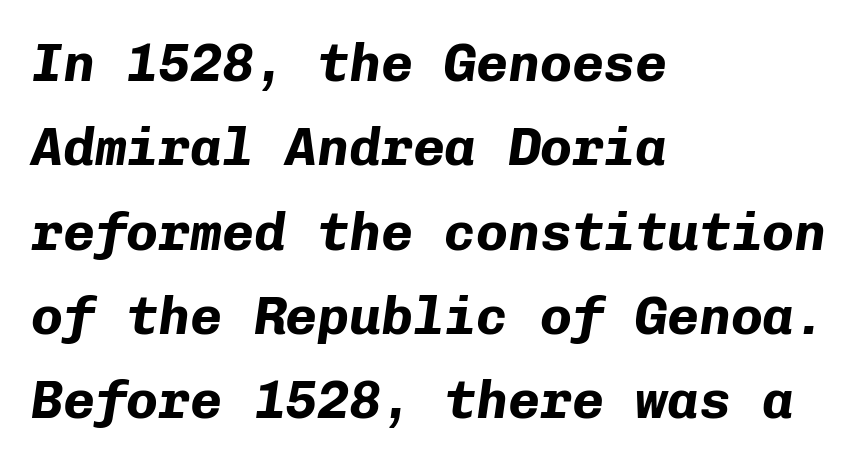
The image shows 53 px bold type, italic (leaning right), monospaced; set left-aligned, normal line spacing (1.59x), normal letter spacing, not underlined; low stroke contrast and a medium x-height.
